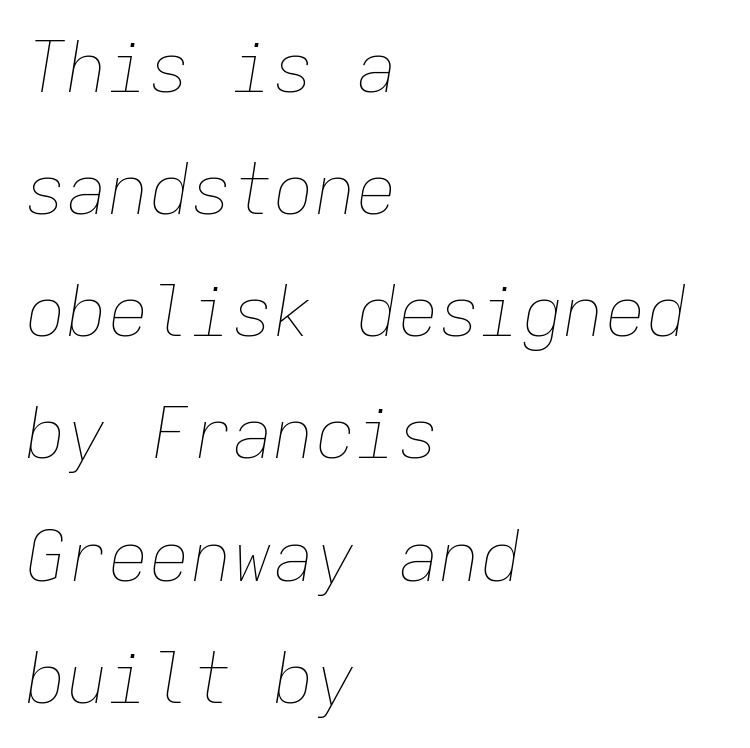
Q: Is the text bold? A: No.
Q: Is the text italic (slanted)? A: Yes, it leans right by about 9 degrees.
Q: Is the text underlined? A: No.
Q: How is the paragraph aligned? A: Left-aligned.
Q: Is the spacing between letters normal or unusually wide? A: Normal.
Q: Width (condensed, normal, or wide)? A: Normal.
Q: Stroke contrast? A: Low.
Q: x-height? A: Medium.
Q: Monospaced? A: Yes.
